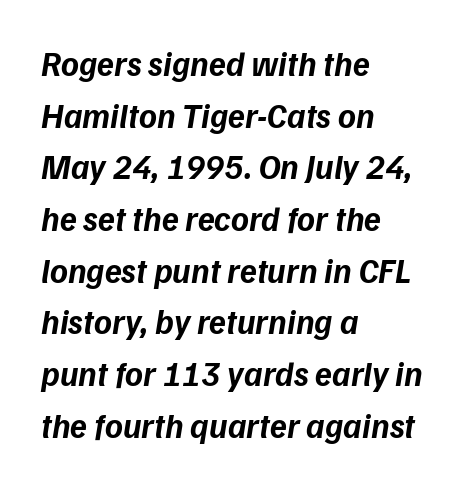
Q: Is the text bold? A: Yes.
Q: Is the typeface a serif or a sans-serif typeface? A: Sans-serif.
Q: Is the text underlined? A: No.
Q: How is the paragraph aligned? A: Left-aligned.
Q: Is the spacing between letters normal or unusually wide? A: Normal.
Q: Is the spacing between lines tight, normal or loose? A: Normal.
Q: Width (condensed, normal, or wide)? A: Normal.
Q: Stroke contrast? A: Low.
Q: x-height? A: Medium.
Q: Monospaced? A: No.
